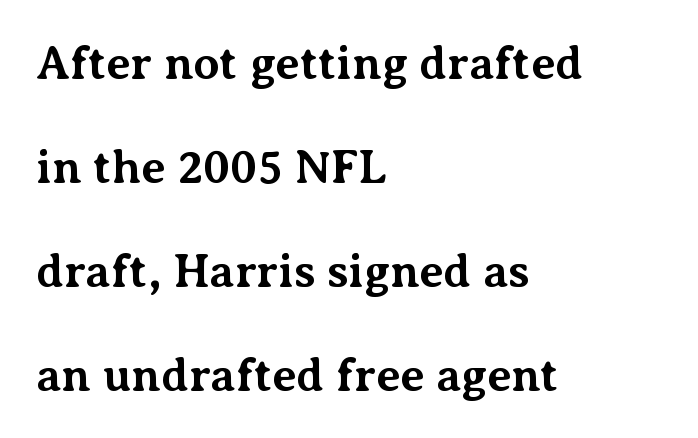
The horizontal fit of the characters is conventional and even. Rendered with straight, roman letterforms. Stroke thickness is high; the sample reads as a true bold. Does the copy run flush right? No — it runs flush left. The zone under the glyphs is completely vacant.
